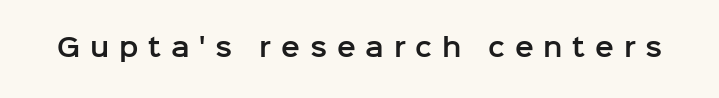
The image shows 25 px text type, upright; set unusually wide letter spacing (+0.39 em), not underlined.
